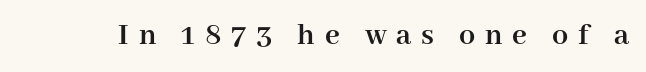
{"serif": "yes", "italic": "no", "bold": "yes", "weight": "semibold", "width": "normal", "stroke_contrast": "high", "x_height": "medium", "monospaced": "no", "underline": "no", "letter_spacing": "wide", "letter_spacing_em": 0.3, "glyph_px": 32}
